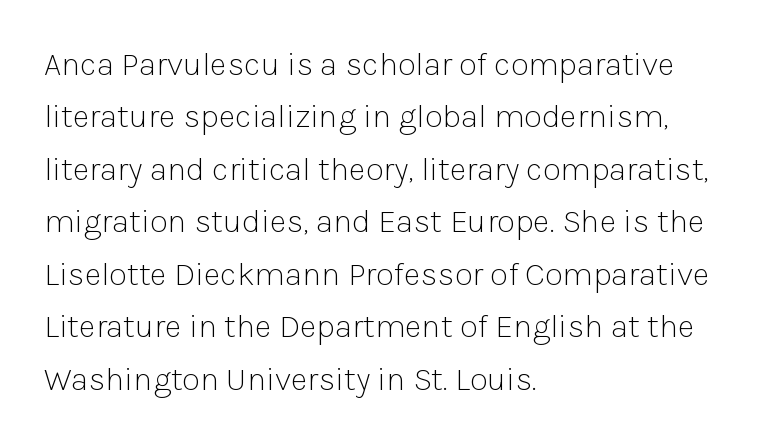
{"serif": "no", "italic": "no", "bold": "no", "weight": "light", "width": "normal", "stroke_contrast": "low", "x_height": "medium", "monospaced": "no", "underline": "no", "align": "left", "line_spacing": "normal", "line_spacing_ratio": 1.59, "letter_spacing": "normal", "letter_spacing_em": 0.0, "glyph_px": 33}
